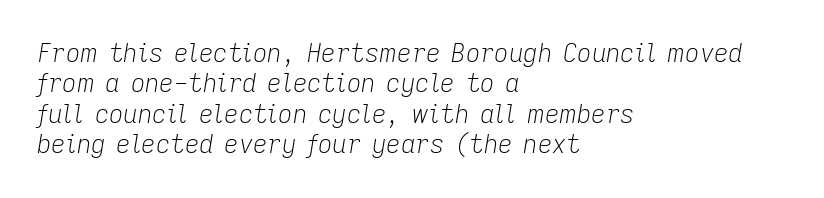
The image shows 25 px text type, italic (leaning right); set left-aligned, line spacing 1.22x, normal letter spacing, not underlined.
